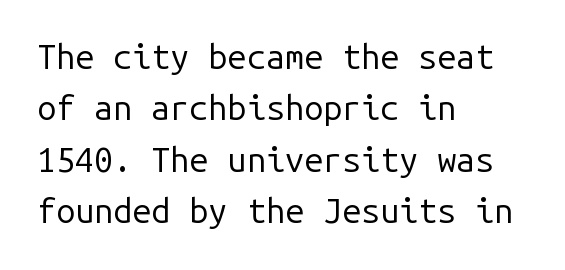
The image shows 34 px regular-weight sans-serif type, upright, monospaced; set left-aligned, normal line spacing (1.51x), normal letter spacing, not underlined; low stroke contrast and a medium x-height.
